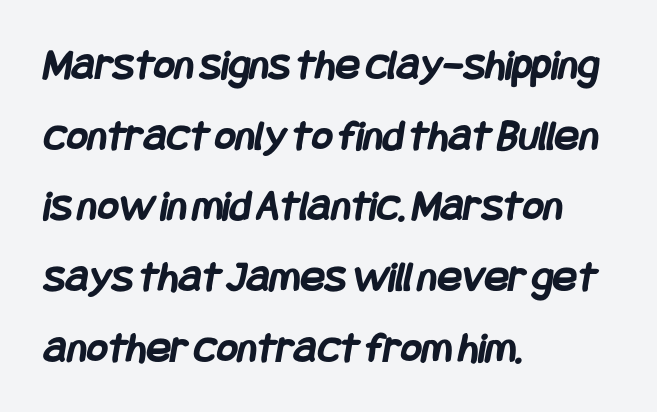
The image shows 45 px semibold, condensed sans-serif type; set left-aligned, normal line spacing (1.57x), normal letter spacing, not underlined; low stroke contrast and a large x-height.
